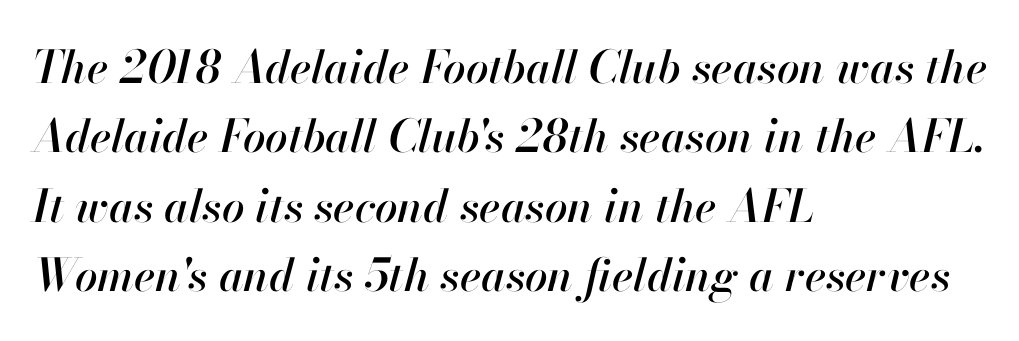
Typeset ragged right — the left edge is the straight one. Tracking here is standard; glyphs follow each other at the usual distance. Posture: slanted. Normally led — the rows are evenly, conventionally spaced.
